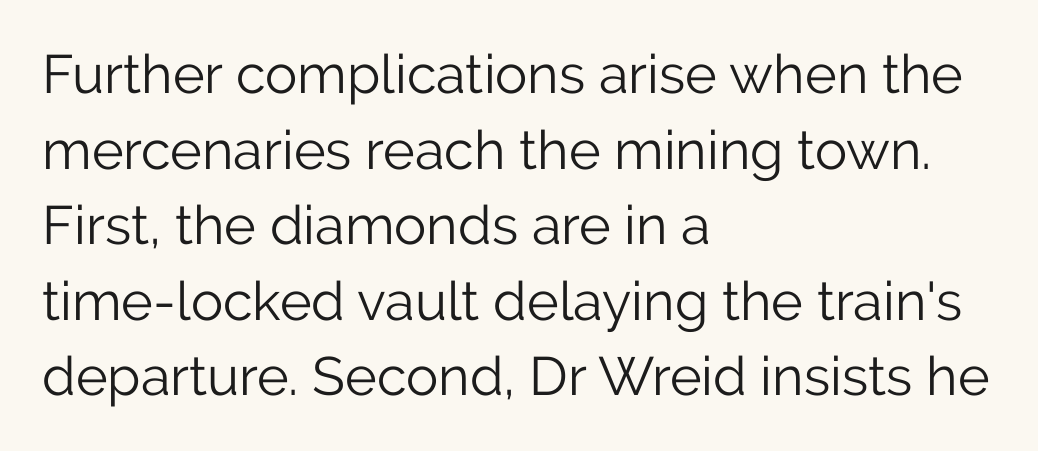
The setting favours the left margin, as ordinary paragraphs usually do. Nothing unusual about the tracking: characters are spaced as the font intends. Interline gaps are of average width in this sample. Is this a sans? Yes — the strokes have no serifs. The characters are drawn with everyday or finer stroke widths. Bare-footed words on every line.
